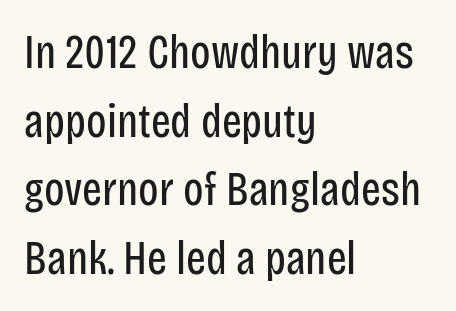
These lines are rendered in a variable-pitch font. What stands out about the letter spacing? Nothing — it is the standard amount. Compared with typical paragraphs, the rows here are spaced about the same. The weight tops out at a normal text grade.
